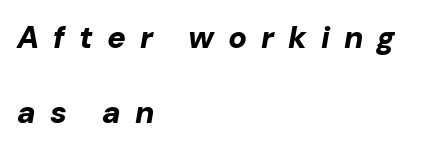
{"italic": "yes", "lean": "right", "slant_degrees": 10, "bold": "yes", "weight": "bold", "width": "normal", "stroke_contrast": "low", "x_height": "medium", "monospaced": "no", "underline": "no", "align": "left", "line_spacing": "loose", "line_spacing_ratio": 2.41, "letter_spacing": "wide", "letter_spacing_em": 0.45, "glyph_px": 31}
